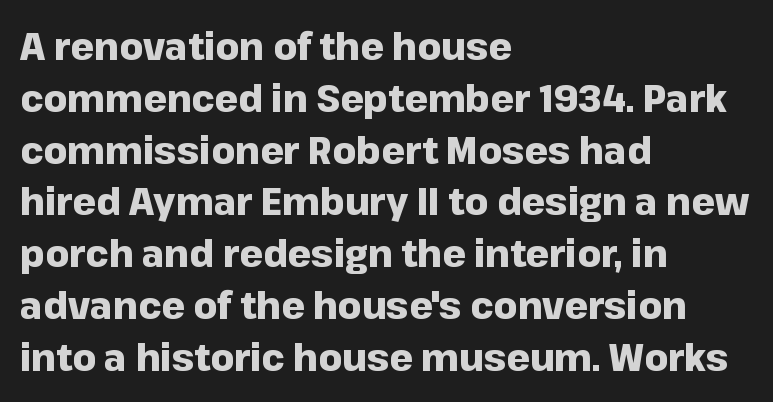
The image shows 37 px heavy sans-serif type, upright; set left-aligned, normal line spacing (1.4x), normal letter spacing, not underlined; low stroke contrast and a medium x-height.
